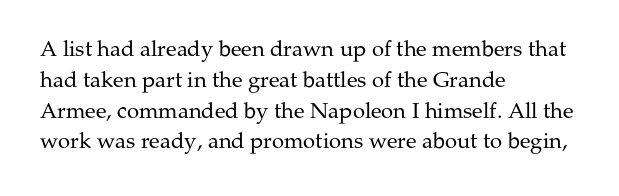
The image shows 22 px text type, upright; set left-aligned, normal line spacing (1.4x), normal letter spacing, not underlined.
